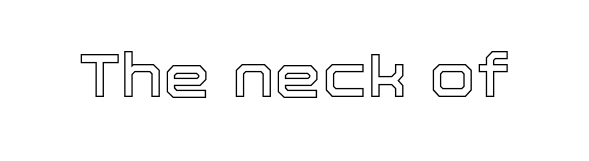
Q: Is the text italic (slanted)? A: No, it is upright.
Q: Is the text underlined? A: No.
Q: Is the spacing between letters normal or unusually wide? A: Normal.
Q: Width (condensed, normal, or wide)? A: Normal.
Q: x-height? A: Medium.
Q: Monospaced? A: No.
